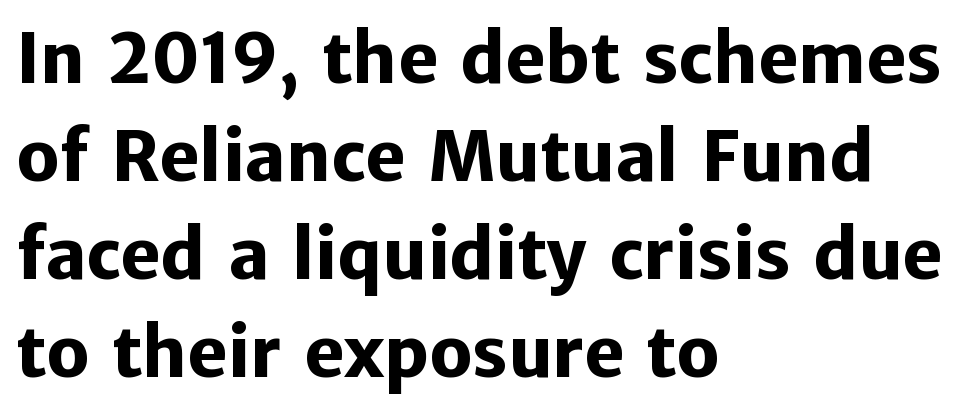
Q: Is the text bold? A: Yes.
Q: Is the text italic (slanted)? A: No, it is upright.
Q: Is the typeface a serif or a sans-serif typeface? A: Sans-serif.
Q: Is the text underlined? A: No.
Q: How is the paragraph aligned? A: Left-aligned.
Q: Is the spacing between letters normal or unusually wide? A: Normal.
Q: Is the spacing between lines tight, normal or loose? A: Normal.
Q: Width (condensed, normal, or wide)? A: Normal.
Q: Stroke contrast? A: Low.
Q: x-height? A: Medium.
Q: Monospaced? A: No.
